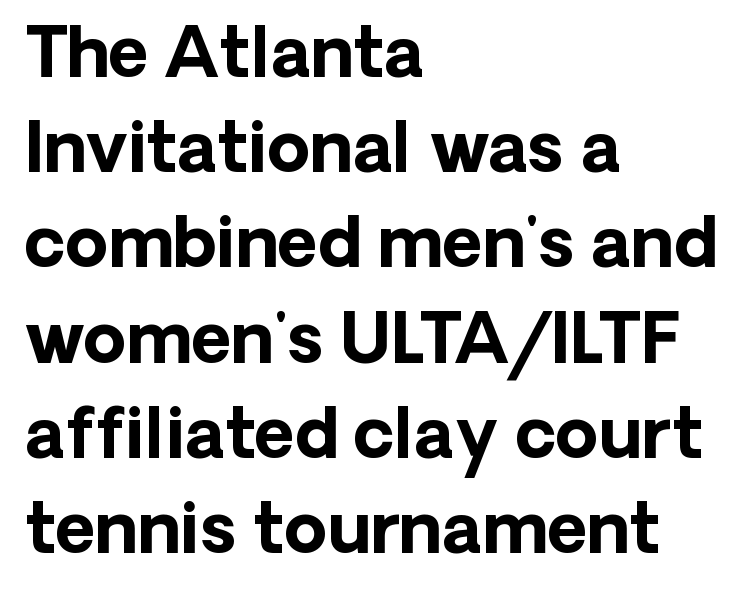
The image shows 69 px bold sans-serif type, upright; set left-aligned, normal line spacing (1.38x), normal letter spacing, not underlined; low stroke contrast and a medium x-height.
